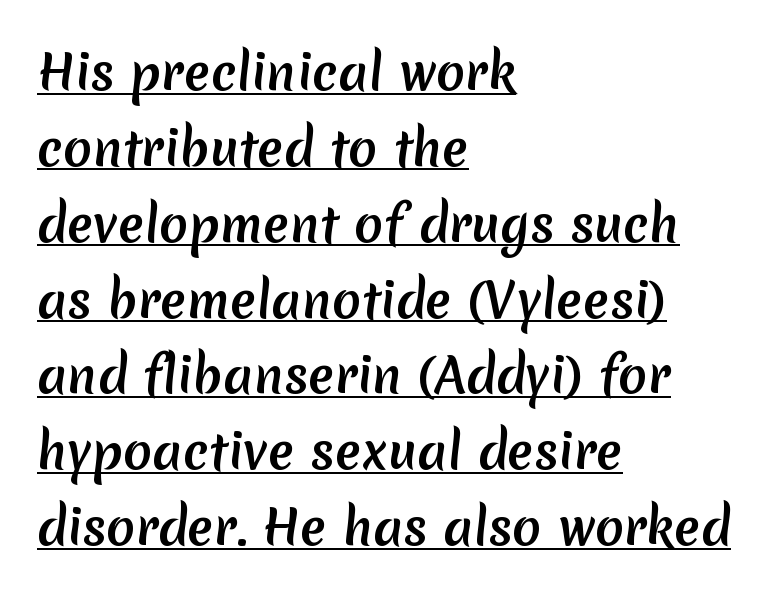
The image shows 48 px sans-serif type; set left-aligned, normal line spacing (1.58x), normal letter spacing, underlined; medium stroke contrast and a medium x-height.
